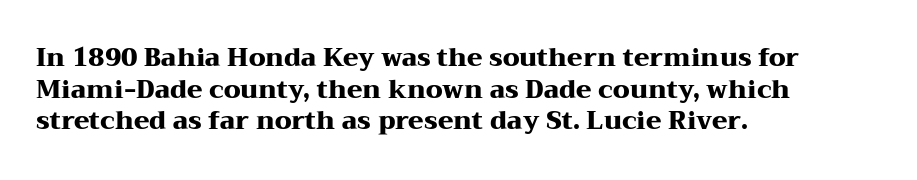
The image shows 25 px bold type, upright; set left-aligned, normal line spacing (1.27x), normal letter spacing, not underlined.
